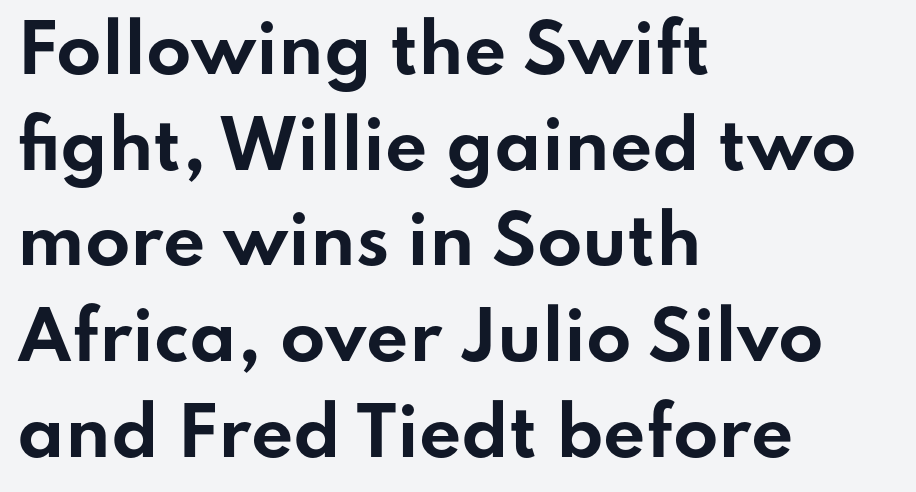
Interline gaps are of average width in this sample. The rendering keeps characters at their native spacing. This is the regular roman posture of the typeface. Proportional: the letters do not fall into vertical columns. I'd call this a sans setting — the letters go barefoot. Just letters on the line, the space beneath them empty.
